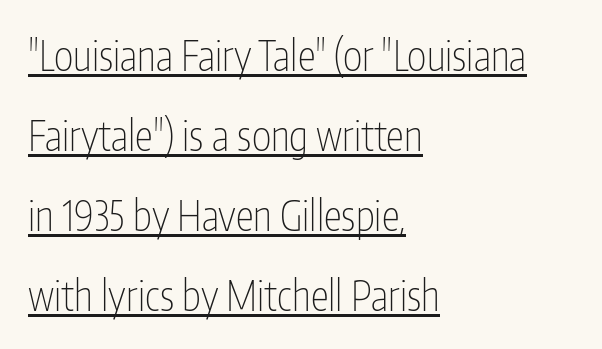
{"serif": "no", "italic": "no", "bold": "no", "weight": "thin", "width": "condensed", "stroke_contrast": "low", "x_height": "medium", "monospaced": "no", "underline": "yes", "align": "left", "line_spacing": "loose", "line_spacing_ratio": 1.95, "letter_spacing": "normal", "letter_spacing_em": 0.0, "glyph_px": 41}
